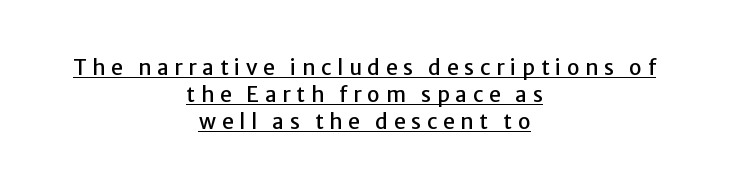
Compared with typical paragraphs, the rows here are spaced about the same. Compared with typical body copy, the letter spacing here is much looser. A typographer would call this underscored text. A student would call this center alignment; a typographer would say set centered. Quick note: not italic, upright.
